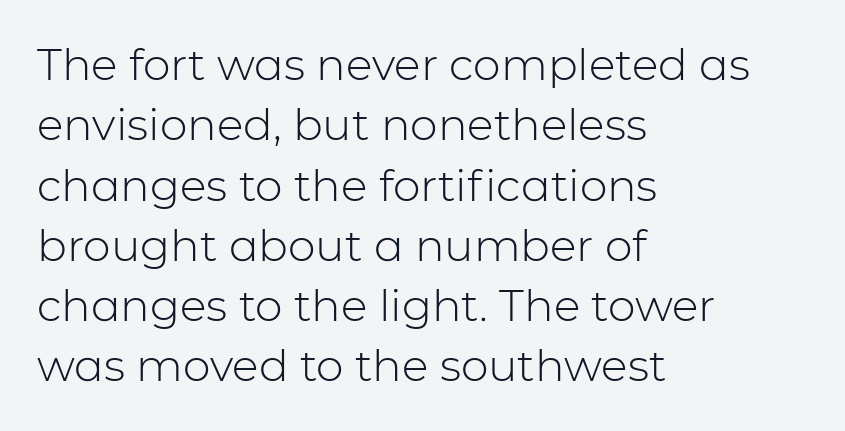
{"serif": "no", "italic": "no", "bold": "no", "weight": "light", "width": "normal", "stroke_contrast": "low", "x_height": "medium", "monospaced": "no", "underline": "no", "align": "left", "line_spacing": "normal", "line_spacing_ratio": 1.37, "letter_spacing": "normal", "letter_spacing_em": 0.0, "glyph_px": 44}
